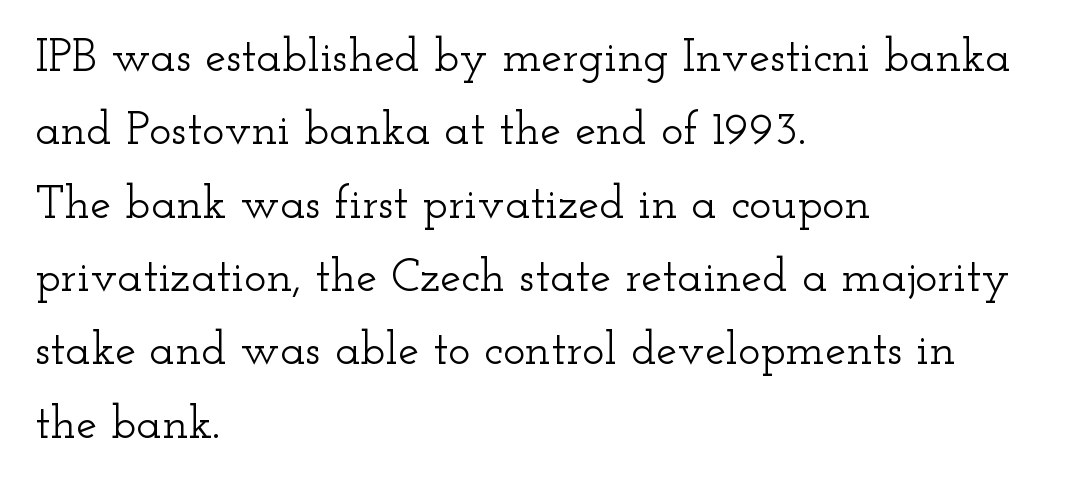
The image shows 47 px wide serif type, upright; set left-aligned, normal line spacing (1.56x), normal letter spacing, not underlined; low stroke contrast and a small x-height.
